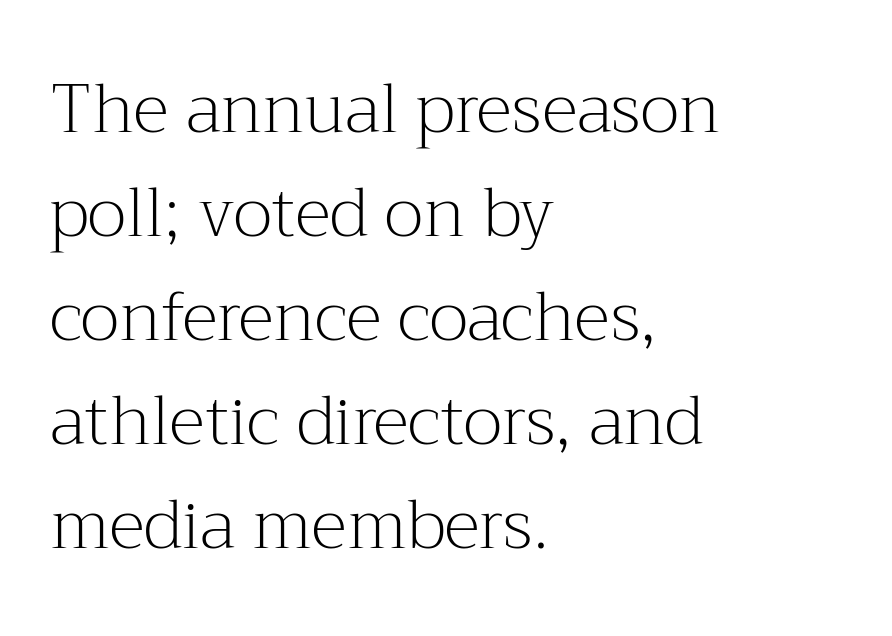
Do the letters lean? They stand straight. This sample has the flowing, uneven cadence of proportional lettering. Descenders hang freely into open space. Summary of weight: not heavy and not bold. The designer left line spacing at the default. Reading down the block, your eye returns to a fixed left position each line.
